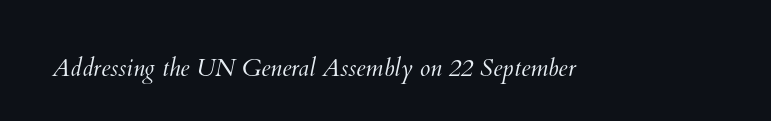
{"bold": "no", "underline": "no", "letter_spacing": "normal", "letter_spacing_em": 0.0, "glyph_px": 24}
